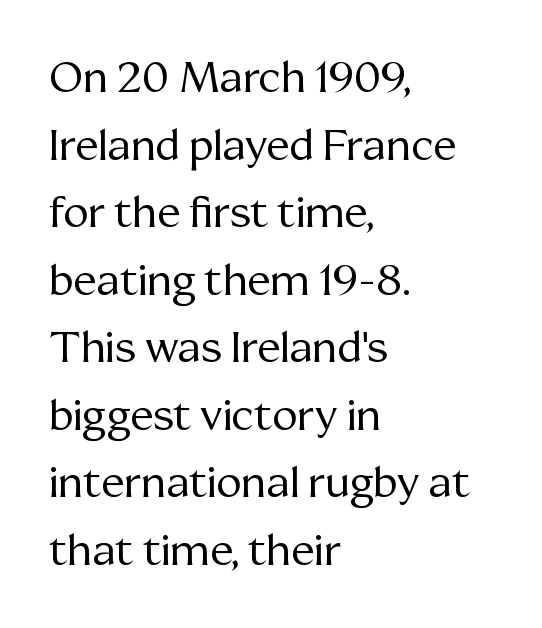
Q: Is the text bold? A: No.
Q: Is the text italic (slanted)? A: No, it is upright.
Q: Is the typeface a serif or a sans-serif typeface? A: Serif.
Q: Is the text underlined? A: No.
Q: How is the paragraph aligned? A: Left-aligned.
Q: Is the spacing between letters normal or unusually wide? A: Normal.
Q: Is the spacing between lines tight, normal or loose? A: Normal.
Q: Width (condensed, normal, or wide)? A: Normal.
Q: Stroke contrast? A: Medium.
Q: x-height? A: Medium.
Q: Monospaced? A: No.
